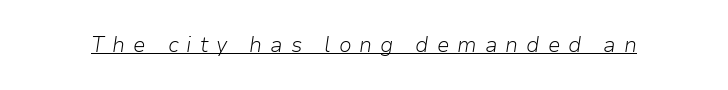
The specimen reads as italic at a glance. The rendering inserts visible extra space after every character. Has an underline been added? It has. No extra ink here — the face is not bold.
